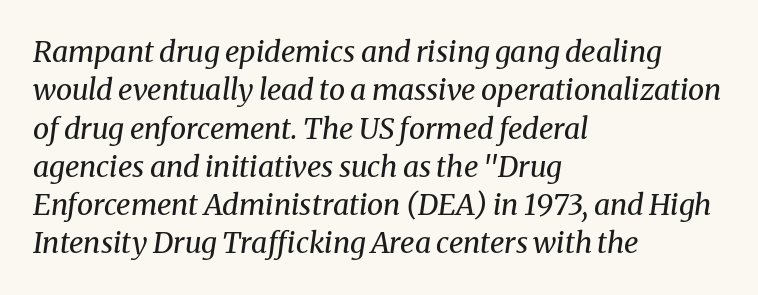
Type without underlining. A typesetter would call this proportional, since set widths differ per character. Think standard paragraph weight, or any step lighter than that. Typographically, this falls in the serif category. Notice how the stems are inclined rather than vertical — that's the hallmark of italics.
